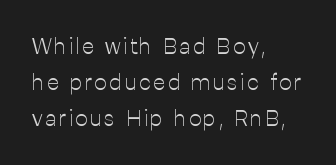
{"italic": "no", "bold": "no", "underline": "no", "align": "left", "line_spacing": "normal", "line_spacing_ratio": 1.63, "glyph_px": 22}
